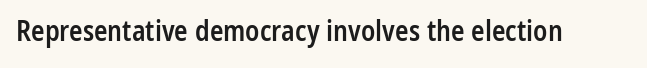
Q: Is the text bold? A: Semi-bold.
Q: Is the text italic (slanted)? A: No, it is upright.
Q: Is the typeface a serif or a sans-serif typeface? A: Sans-serif.
Q: Is the text underlined? A: No.
Q: Is the spacing between letters normal or unusually wide? A: Normal.
Q: Width (condensed, normal, or wide)? A: Condensed.
Q: Stroke contrast? A: Low.
Q: x-height? A: Medium.
Q: Monospaced? A: No.
